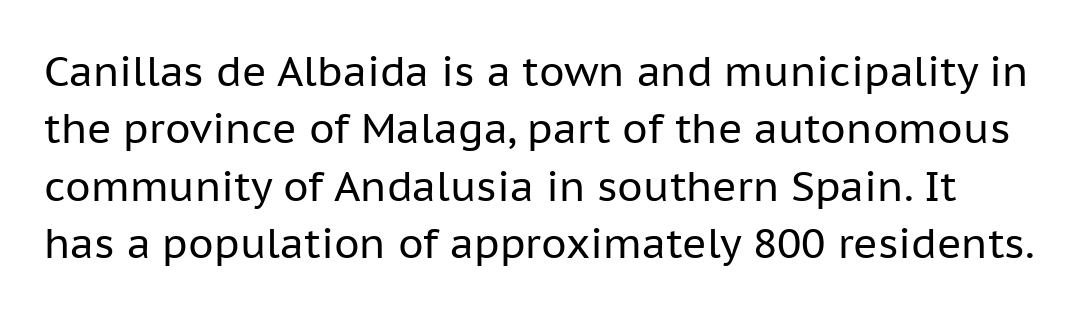
{"serif": "no", "italic": "no", "bold": "no", "weight": "regular", "width": "normal", "stroke_contrast": "low", "x_height": "medium", "monospaced": "no", "underline": "no", "line_spacing": "normal", "line_spacing_ratio": 1.4, "letter_spacing": "normal", "letter_spacing_em": 0.0, "glyph_px": 41}
